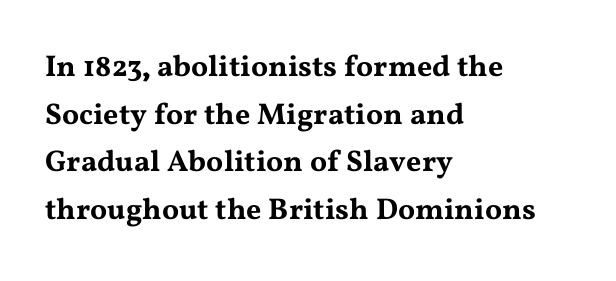
{"serif": "yes", "italic": "no", "width": "wide", "stroke_contrast": "medium", "x_height": "medium", "monospaced": "no", "underline": "no", "align": "left", "line_spacing": "normal", "line_spacing_ratio": 1.59, "letter_spacing": "normal", "letter_spacing_em": 0.0, "glyph_px": 30}
